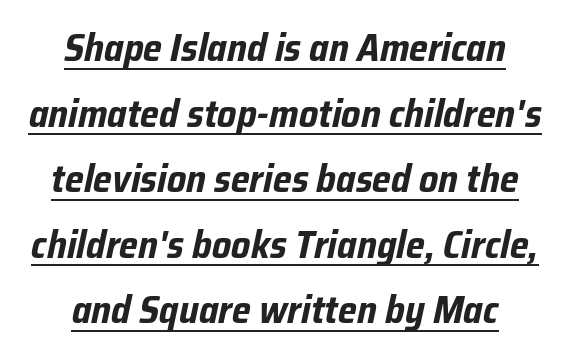
Q: Is the text bold? A: Yes.
Q: Is the text italic (slanted)? A: Yes, it leans right by about 12 degrees.
Q: Is the text underlined? A: Yes.
Q: How is the paragraph aligned? A: Centered.
Q: Is the spacing between letters normal or unusually wide? A: Normal.
Q: Is the spacing between lines tight, normal or loose? A: Normal.
Q: Width (condensed, normal, or wide)? A: Condensed.
Q: Stroke contrast? A: Low.
Q: x-height? A: Medium.
Q: Monospaced? A: No.
